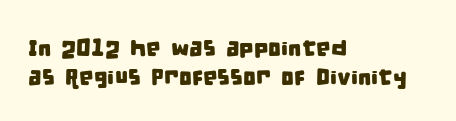
{"underline": "no", "align": "left", "line_spacing": "normal", "line_spacing_ratio": 1.26, "letter_spacing": "normal", "letter_spacing_em": 0.0, "glyph_px": 23}
